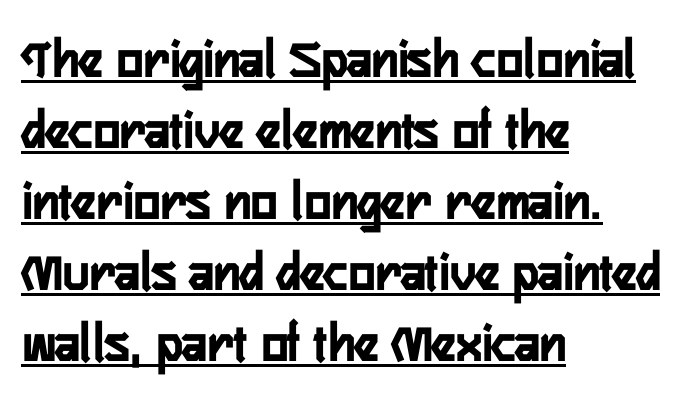
{"serif": "no", "italic": "no", "bold": "yes", "weight": "semibold", "width": "condensed", "stroke_contrast": "low", "x_height": "medium", "monospaced": "no", "underline": "yes", "align": "left", "line_spacing": "normal", "line_spacing_ratio": 1.27, "letter_spacing": "normal", "letter_spacing_em": 0.0, "glyph_px": 56}
